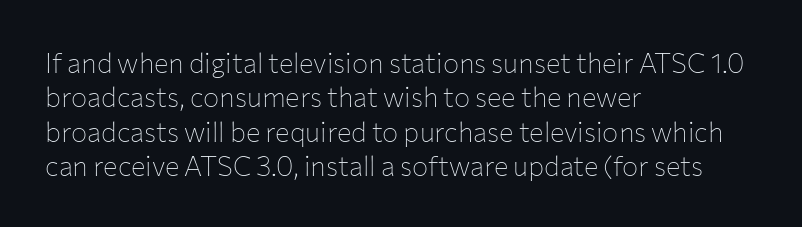
The letterforms sit at book weight or below. Honestly, the letter spacing is just normal — you wouldn't notice it. The type sits square on the baseline with zero lean. Unmarked baselines from the first word to the last. The text block is weighted toward the left margin, trailing off unevenly rightward. The designer left line spacing at the default.
